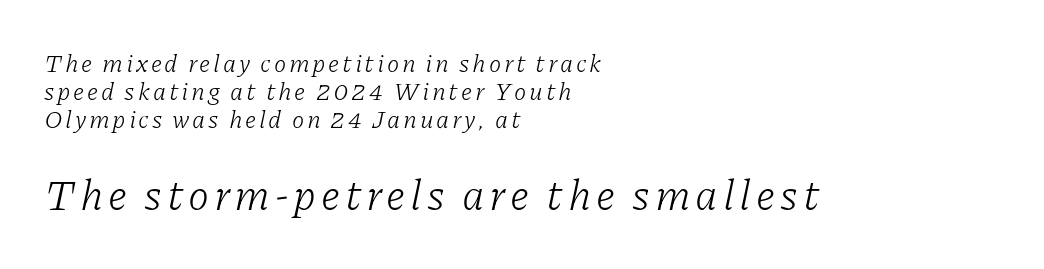
No chunkiness to these letters — they're not bold. When letters slant like this, we call the style italic. These lines stack with their left ends in a neat column. The string is rendered with underlining switched off.
